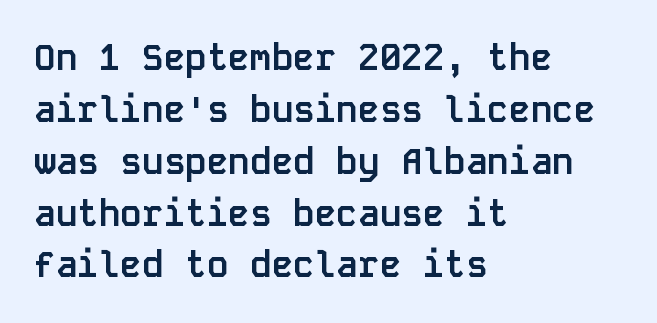
{"serif": "no", "italic": "no", "bold": "yes", "weight": "semibold", "width": "normal", "stroke_contrast": "low", "x_height": "large", "monospaced": "yes", "underline": "no", "align": "left", "line_spacing": "normal", "line_spacing_ratio": 1.44, "letter_spacing": "normal", "letter_spacing_em": 0.0, "glyph_px": 36}
